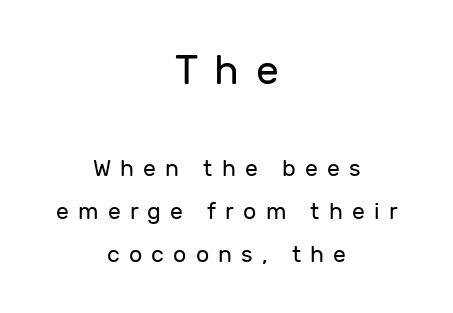
{"serif": "no", "italic": "no", "bold": "no", "weight": "regular", "width": "normal", "stroke_contrast": "low", "x_height": "medium", "monospaced": "no", "underline": "no", "align": "center", "line_spacing_ratio": 1.86, "letter_spacing": "wide", "letter_spacing_em": 0.4, "larger_block": "first", "size_ratio": 1.78, "glyph_px": 41}
